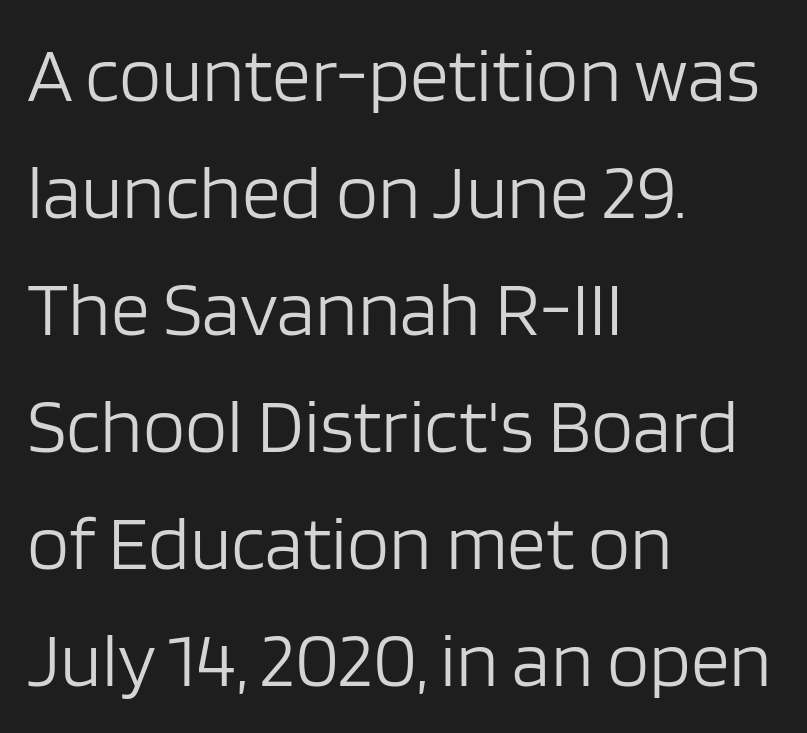
Q: Is the text bold? A: No.
Q: Is the text italic (slanted)? A: No, it is upright.
Q: Is the typeface a serif or a sans-serif typeface? A: Sans-serif.
Q: Is the text underlined? A: No.
Q: How is the paragraph aligned? A: Left-aligned.
Q: Is the spacing between letters normal or unusually wide? A: Normal.
Q: Is the spacing between lines tight, normal or loose? A: Normal.
Q: Width (condensed, normal, or wide)? A: Normal.
Q: Stroke contrast? A: Low.
Q: x-height? A: Large.
Q: Monospaced? A: No.
